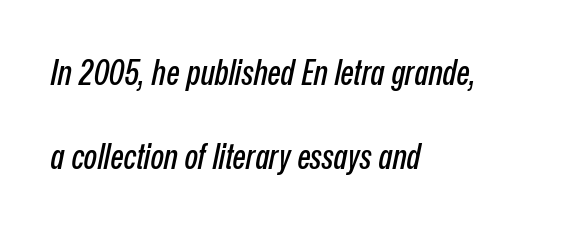
Q: Is the text italic (slanted)? A: Yes, it leans right by about 12 degrees.
Q: Is the text underlined? A: No.
Q: How is the paragraph aligned? A: Left-aligned.
Q: Is the spacing between letters normal or unusually wide? A: Normal.
Q: Is the spacing between lines tight, normal or loose? A: Loose.
Q: Width (condensed, normal, or wide)? A: Condensed.
Q: Stroke contrast? A: Low.
Q: x-height? A: Medium.
Q: Monospaced? A: No.
